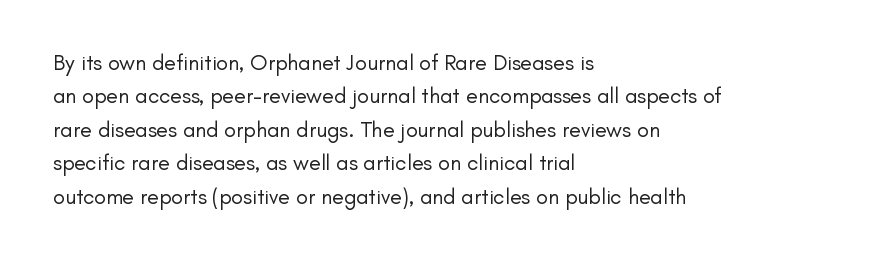
Summary of vertical rhythm: regular, with standard interline spacing. No extra ink here — the face is not bold. Quick note: not italic, upright. Horizontal alignment here is leftward, the default for most running prose.
